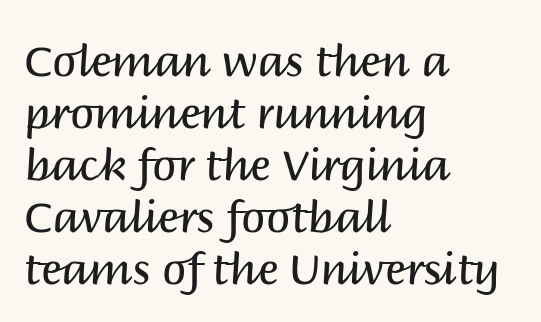
The gaps between neighbouring characters are ordinary and unremarkable. On a weight scale, this lands at 450 or below. This rendering uses left alignment, leaving the right contour irregular. The area under the type is left untouched.
